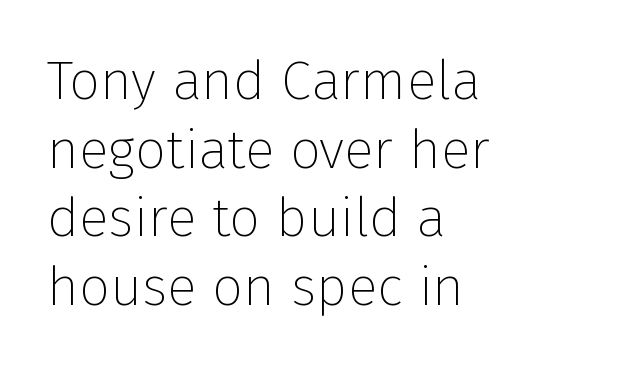
The image shows 55 px thin sans-serif type, upright; set left-aligned, normal line spacing (1.25x), normal letter spacing, not underlined; low stroke contrast and a medium x-height.
